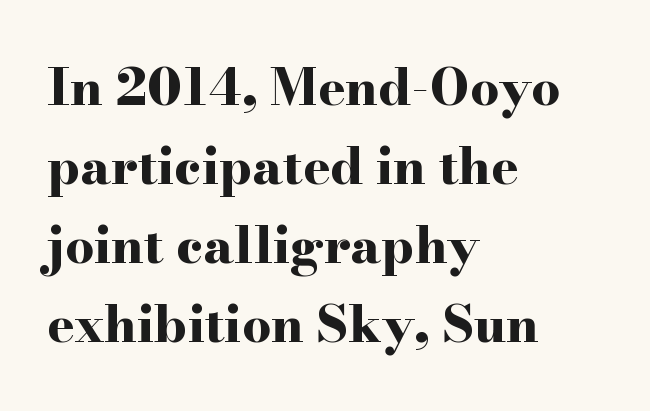
Does the type have serifs? Yes, each stem ends in a small foot. Unmarked baselines from the first word to the last. Regarding leading, the lines here are spaced in the standard way. There is no visible air inserted between adjacent glyphs. Character widths vary here, with narrow letters taking less room than wide ones.
